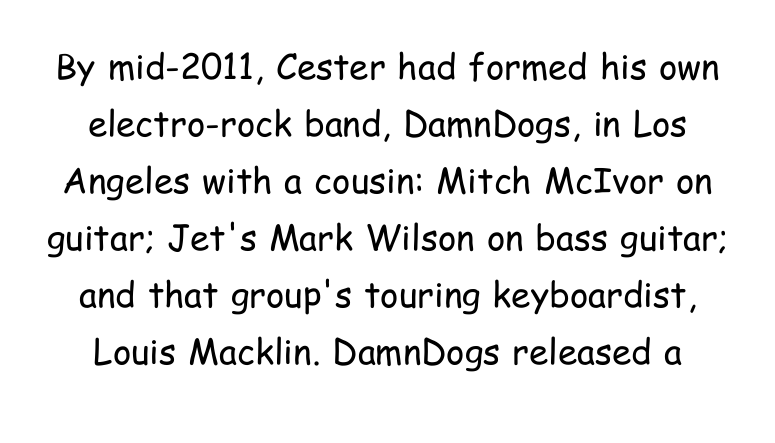
The image shows 35 px regular-weight, condensed sans-serif type, upright; set normal line spacing (1.63x), normal letter spacing, not underlined; low stroke contrast and a medium x-height.
